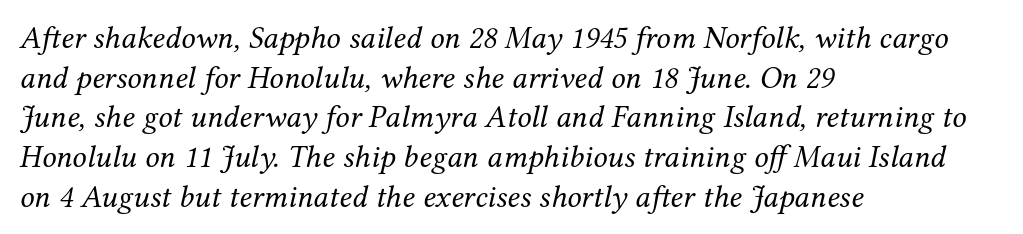
The image shows 32 px regular-weight serif type, italic (leaning right); set left-aligned, line spacing 1.24x, normal letter spacing, not underlined; medium stroke contrast and a medium x-height.
